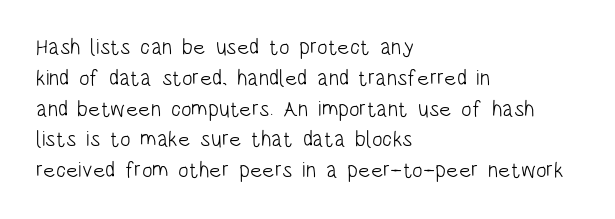
{"italic": "no", "bold": "no", "underline": "no", "align": "left", "line_spacing": "normal", "line_spacing_ratio": 1.4, "letter_spacing": "normal", "letter_spacing_em": 0.0, "glyph_px": 22}
